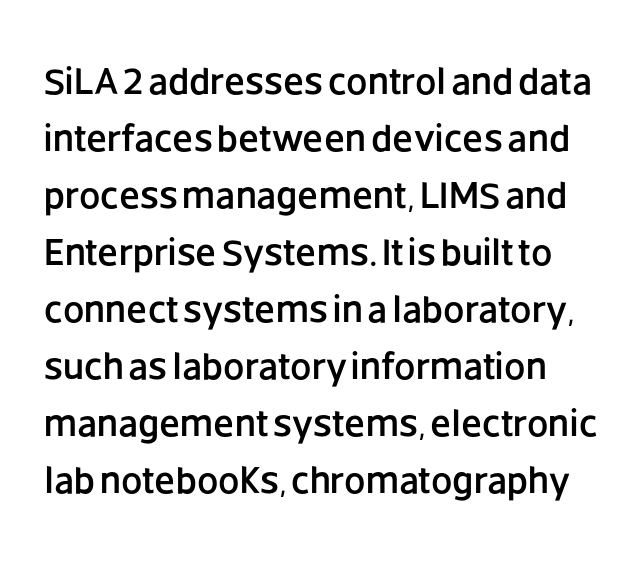
{"serif": "no", "italic": "no", "width": "normal", "stroke_contrast": "low", "x_height": "large", "monospaced": "no", "underline": "no", "line_spacing": "normal", "line_spacing_ratio": 1.5, "letter_spacing": "normal", "letter_spacing_em": 0.0, "glyph_px": 38}
